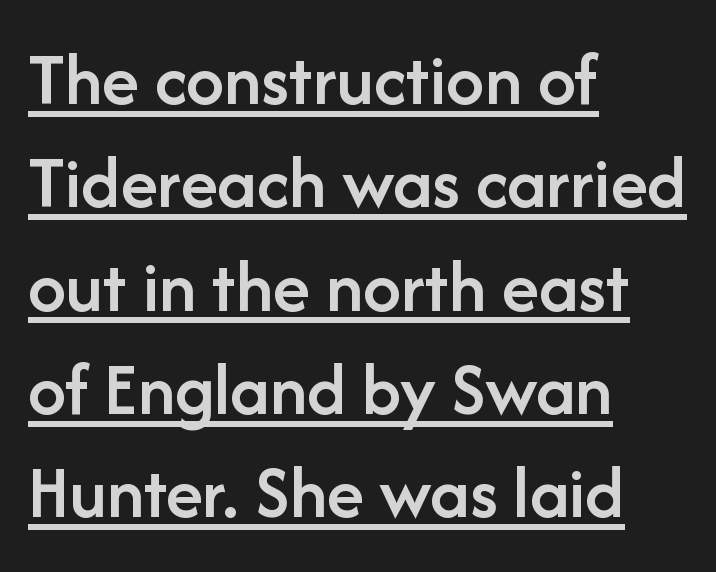
The image shows 76 px semibold sans-serif type, upright; set left-aligned, normal line spacing (1.36x), normal letter spacing, underlined; low stroke contrast and a medium x-height.
